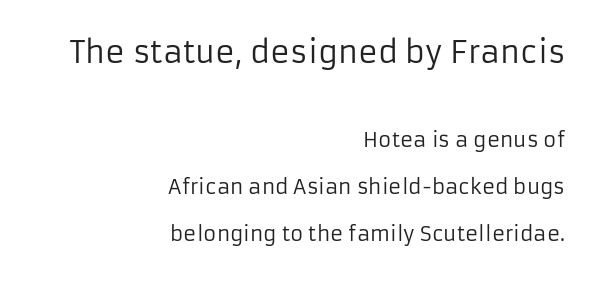
Q: Is the text bold? A: No.
Q: Is the text italic (slanted)? A: No, it is upright.
Q: Is the typeface a serif or a sans-serif typeface? A: Sans-serif.
Q: Is the text underlined? A: No.
Q: How is the paragraph aligned? A: Right-aligned.
Q: Is the spacing between letters normal or unusually wide? A: Normal.
Q: Is the spacing between lines tight, normal or loose? A: Loose.
Q: Which block of text is set in a larger size, the first (top) or the second (bottom)? A: The first (top) one.
Q: Width (condensed, normal, or wide)? A: Normal.
Q: Stroke contrast? A: Low.
Q: x-height? A: Medium.
Q: Monospaced? A: No.
